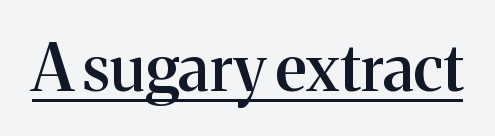
Proportional: the letters do not fall into vertical columns. The string is rendered with underlining switched on. A typesetter would label this face a serif. The rendering keeps characters at their native spacing. Style check: upright.
